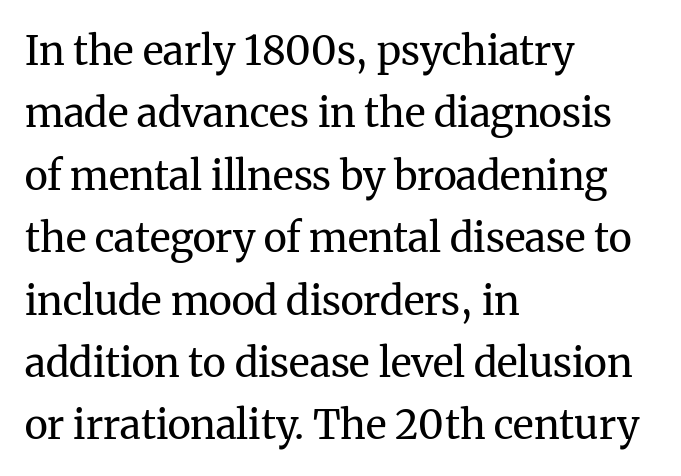
Q: Is the text bold? A: No.
Q: Is the text italic (slanted)? A: No, it is upright.
Q: Is the typeface a serif or a sans-serif typeface? A: Serif.
Q: Is the text underlined? A: No.
Q: How is the paragraph aligned? A: Left-aligned.
Q: Is the spacing between letters normal or unusually wide? A: Normal.
Q: Is the spacing between lines tight, normal or loose? A: Normal.
Q: Width (condensed, normal, or wide)? A: Normal.
Q: Stroke contrast? A: Medium.
Q: x-height? A: Medium.
Q: Monospaced? A: No.
